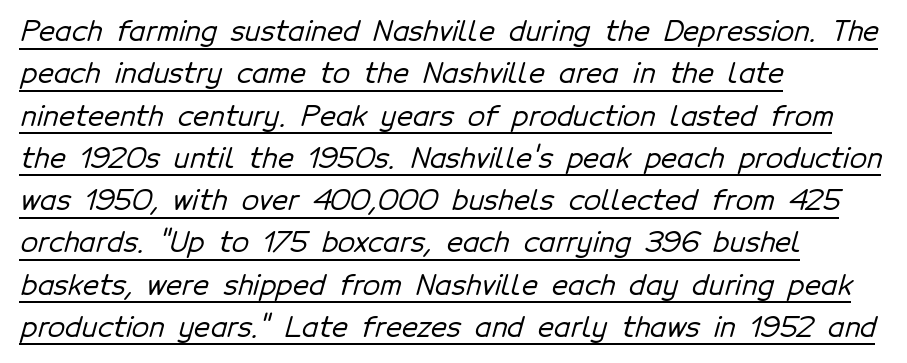
The sample's only ornament is a line tracing under the words. Casual observation: everything's shoved over to the left. The rendering keeps characters at their native spacing. The text was rendered using a sans face with plain stroke endings.
